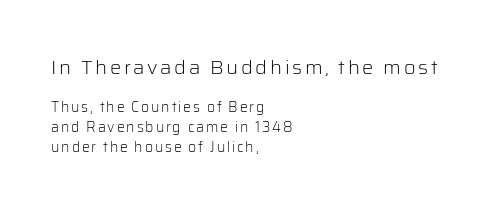
Heft: none added — not bold. The type sits square on the baseline with zero lean. What's the leading like? Ordinary, nothing unusual. Visually the block forms a straight wall on the left and a jagged coastline on the right. The glyphs are unaccompanied by any horizontal stroke below them.
